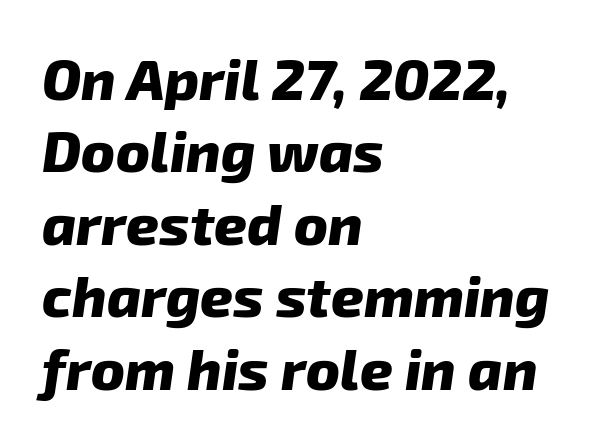
The image shows 57 px heavy sans-serif type; set left-aligned, normal line spacing (1.27x), normal letter spacing, not underlined; low stroke contrast and a medium x-height.
